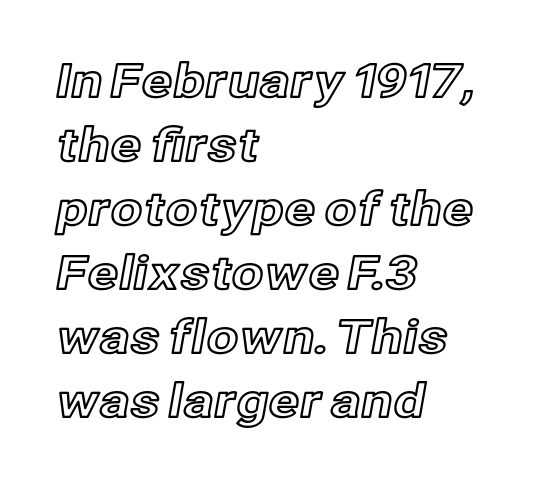
{"width": "normal", "x_height": "medium", "monospaced": "no", "underline": "no", "align": "left", "line_spacing": "normal", "line_spacing_ratio": 1.39, "letter_spacing": "normal", "letter_spacing_em": 0.0, "glyph_px": 46}
